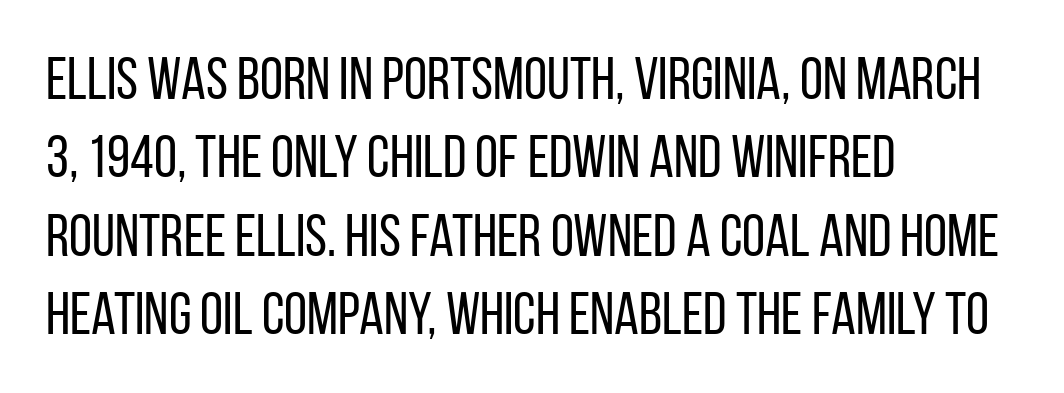
The axis of the letterforms is exactly vertical. Notice how the passage keeps a crisp vertical edge on the left only. The space beneath each line is pristine and unruled. The leading is moderate, giving the passage an even texture. Stems here are at most as thick as an everyday book face. You could not count columns in this text — the font is proportionally spaced.
